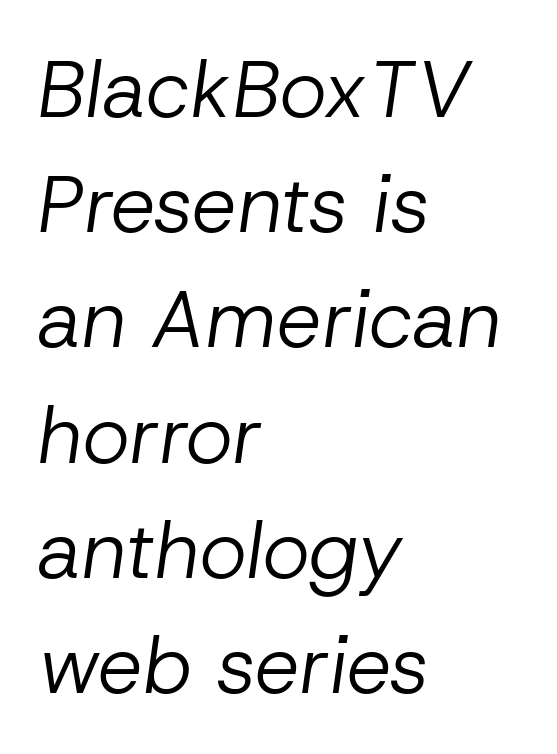
The image shows 80 px regular-weight type, italic (leaning right); set left-aligned, normal line spacing (1.44x), normal letter spacing, not underlined; low stroke contrast and a medium x-height.
